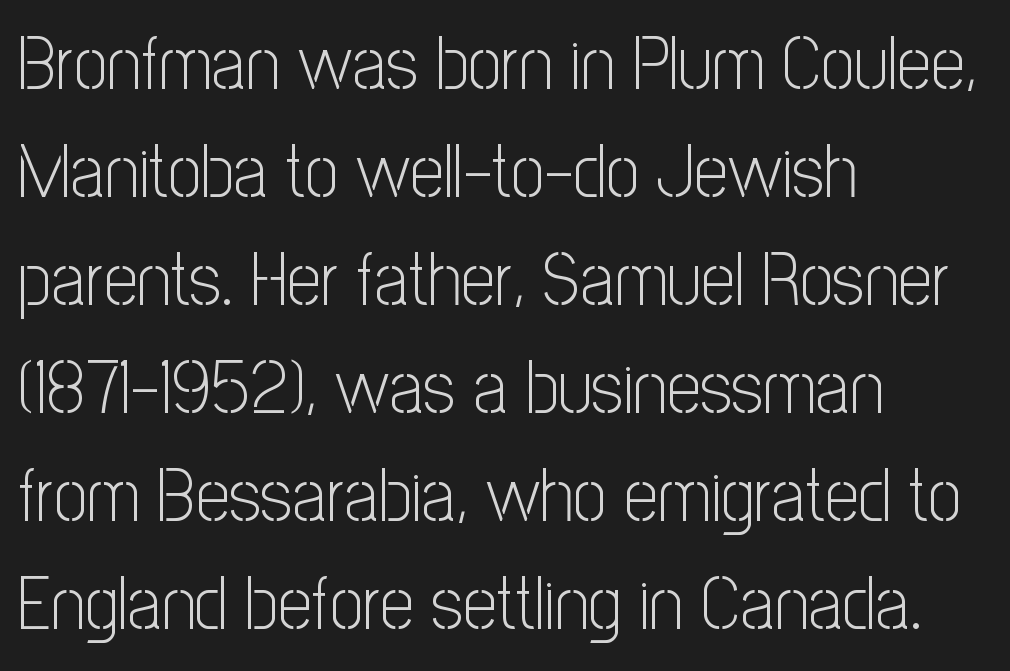
The image shows 75 px light, condensed sans-serif type, upright; set left-aligned, normal line spacing (1.44x), normal letter spacing, not underlined; low stroke contrast and a medium x-height.
